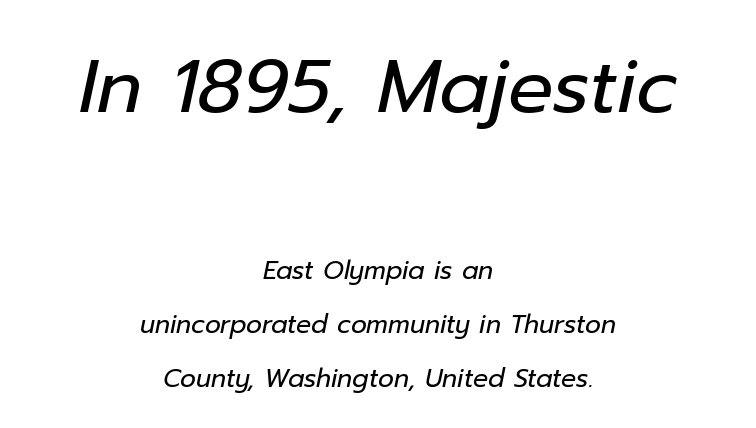
Q: Is the text bold? A: No.
Q: Is the text italic (slanted)? A: Yes, it leans right by about 12 degrees.
Q: Is the text underlined? A: No.
Q: How is the paragraph aligned? A: Centered.
Q: Is the spacing between letters normal or unusually wide? A: Normal.
Q: Is the spacing between lines tight, normal or loose? A: Loose.
Q: Which block of text is set in a larger size, the first (top) or the second (bottom)? A: The first (top) one.
Q: Width (condensed, normal, or wide)? A: Normal.
Q: Stroke contrast? A: Low.
Q: x-height? A: Medium.
Q: Monospaced? A: No.
